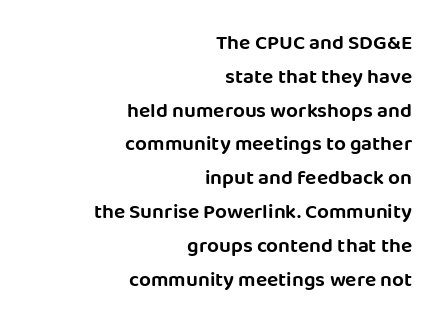
Characters follow at the spacing the type designer built in. The baseline area is clear. What's the leading like? Ordinary, nothing unusual. This rendering uses right alignment, leaving the left contour irregular.
